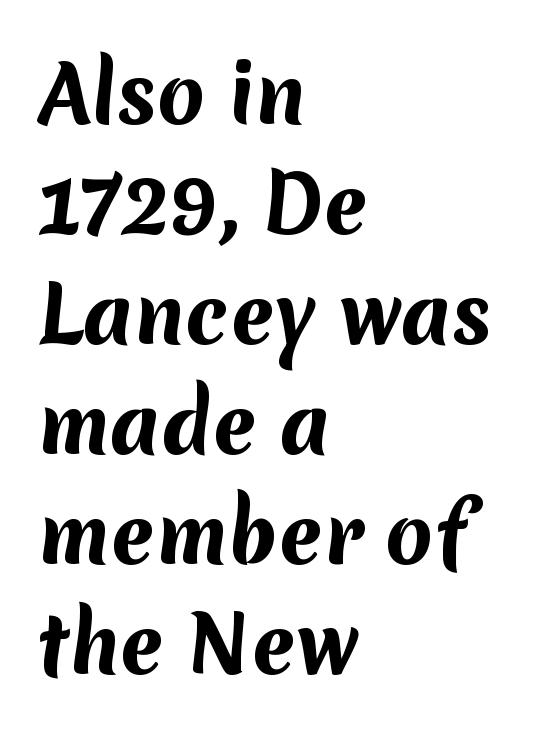
The image shows 78 px bold sans-serif type; set left-aligned, normal line spacing (1.41x), normal letter spacing, not underlined; medium stroke contrast and a medium x-height.
